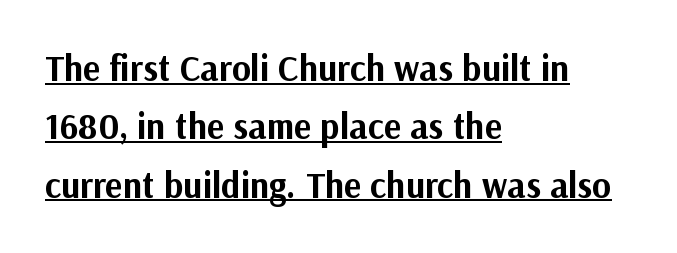
The typesetting leans heavy: a genuine bold. Unlike a traditional serif, this face leaves its strokes unadorned. A typesetter would call this zero additional tracking. Line beginnings align vertically; line endings do not.
